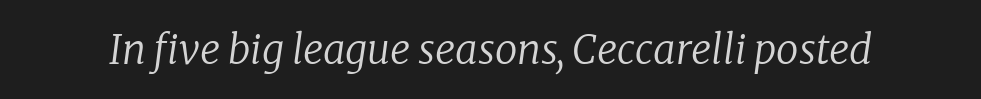
Q: Is the text bold? A: No.
Q: Is the text italic (slanted)? A: Yes, it leans right by about 8 degrees.
Q: Is the typeface a serif or a sans-serif typeface? A: Serif.
Q: Is the text underlined? A: No.
Q: Is the spacing between letters normal or unusually wide? A: Normal.
Q: Width (condensed, normal, or wide)? A: Normal.
Q: Stroke contrast? A: Low.
Q: x-height? A: Medium.
Q: Monospaced? A: No.
